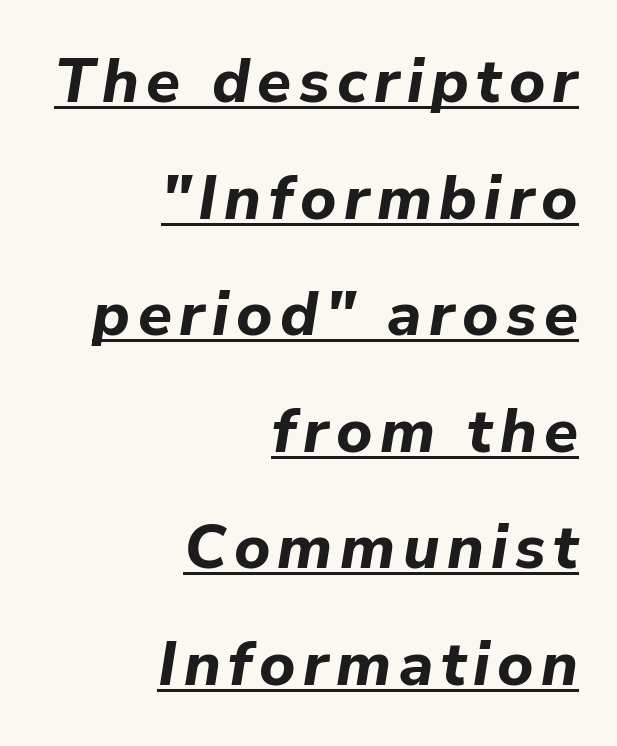
Q: Is the text bold? A: Yes.
Q: Is the text italic (slanted)? A: Yes, it leans right by about 9 degrees.
Q: Is the text underlined? A: Yes.
Q: How is the paragraph aligned? A: Right-aligned.
Q: Width (condensed, normal, or wide)? A: Normal.
Q: Stroke contrast? A: Low.
Q: x-height? A: Medium.
Q: Monospaced? A: No.
